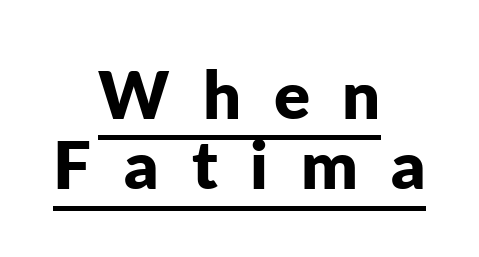
The rendering uses natural spacing where letterforms have individual widths. In terms of letterspacing, this is a distinctly airy, spread setting. Looks like someone drew a line under every word here. A full-strength bold gives these letters their thick strokes. The font's upright variant was chosen for this text. The text was rendered using a sans face with plain stroke endings.
